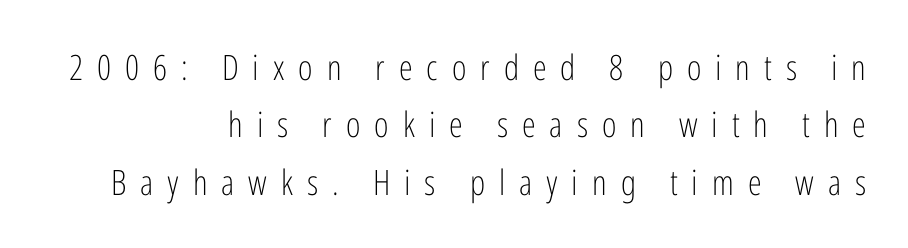
The image shows 35 px light, condensed sans-serif type, upright; set right-aligned, normal line spacing (1.64x), unusually wide letter spacing (+0.4 em), not underlined; low stroke contrast and a medium x-height.
